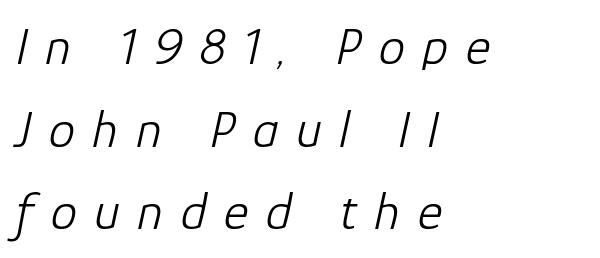
Summary of vertical rhythm: regular, with standard interline spacing. The area under the type is left untouched. A classic flush-left, rag-right setting is used for this passage. You could not count columns in this text — the font is proportionally spaced. Stroke thickness stays within the range of a standard reading face or lighter. Style check: oblique.
